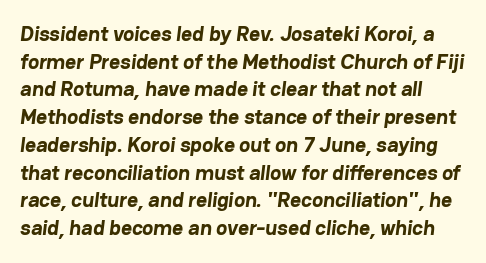
Q: Is the text bold? A: Yes.
Q: Is the text underlined? A: No.
Q: Is the spacing between letters normal or unusually wide? A: Normal.
Q: Is the spacing between lines tight, normal or loose? A: Normal.
